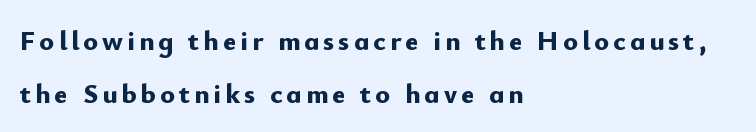
The image shows 28 px bold sans-serif type, upright; set left-aligned, line spacing 1.88x, not underlined; low stroke contrast and a small x-height.
